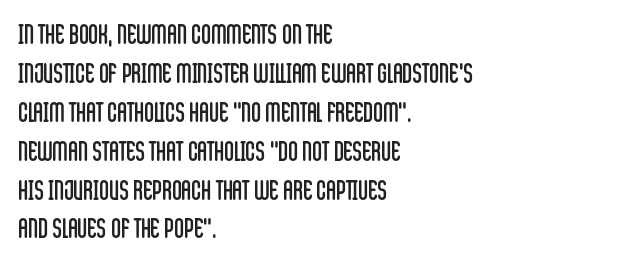
Nothing heavy about these letters — not bold at all. The block of text has a typical density, with ordinary space between rows. Posture: straight, roman, zero tilt. Quick note: underline off. The letterforms sit shoulder to shoulder at normal distance.
